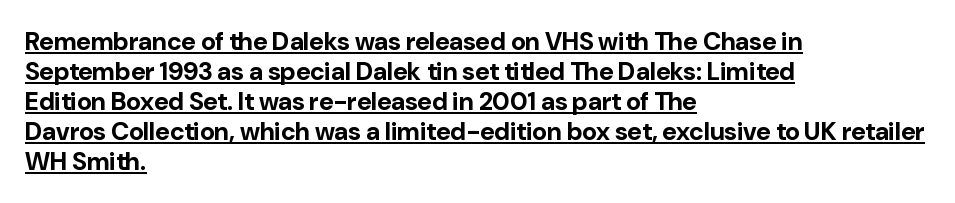
What decoration does the sample have? An underline. These words are printed bold, with thick strokes throughout. Italic? Not at all — the glyphs are vertical. Left-aligned paragraph, ragged on the right.
